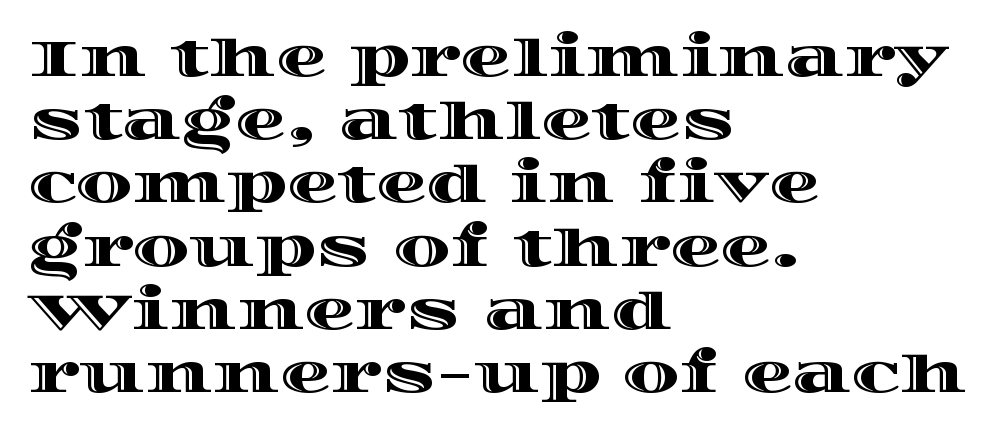
Between one letter and the next there's only the usual sliver of space. These lines were composed using upright roman letters. This rendering uses left alignment, leaving the right contour irregular. The string is rendered with underlining switched off. The rendering uses natural spacing where letterforms have individual widths.
